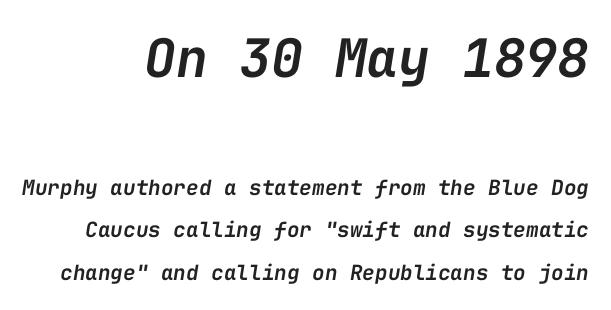
{"italic": "yes", "lean": "right", "slant_degrees": 9, "bold": "semi", "weight": "semibold", "width": "normal", "stroke_contrast": "low", "x_height": "medium", "monospaced": "yes", "underline": "no", "line_spacing": "loose", "line_spacing_ratio": 2.04, "letter_spacing": "normal", "letter_spacing_em": 0.0, "larger_block": "first", "size_ratio": 2.52, "glyph_px": 53}
